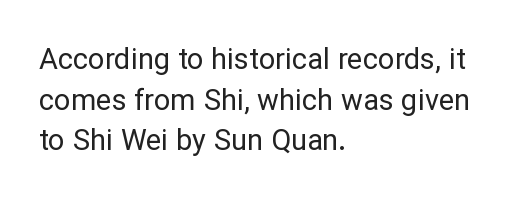
The image shows 29 px regular-weight sans-serif type, upright; set left-aligned, normal line spacing (1.4x), normal letter spacing, not underlined; low stroke contrast and a medium x-height.
